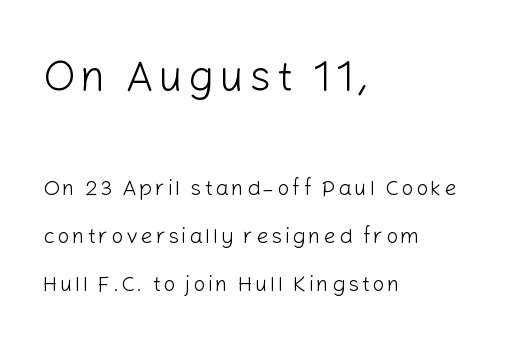
Q: Is the text bold? A: No.
Q: Is the text italic (slanted)? A: No, it is upright.
Q: Is the typeface a serif or a sans-serif typeface? A: Sans-serif.
Q: Is the text underlined? A: No.
Q: How is the paragraph aligned? A: Left-aligned.
Q: Is the spacing between lines tight, normal or loose? A: Loose.
Q: Which block of text is set in a larger size, the first (top) or the second (bottom)? A: The first (top) one.
Q: Width (condensed, normal, or wide)? A: Normal.
Q: Stroke contrast? A: Low.
Q: x-height? A: Medium.
Q: Monospaced? A: No.
